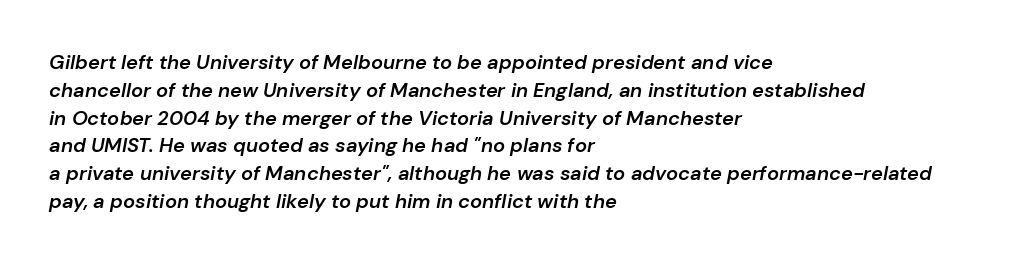
Spacing between characters is what you'd get straight out of the box. Has an underline been added? It has not. Caption: multi-line text, flush left, ragged right. Posture: slanted. Semibold letterforms, between regular and bold.
